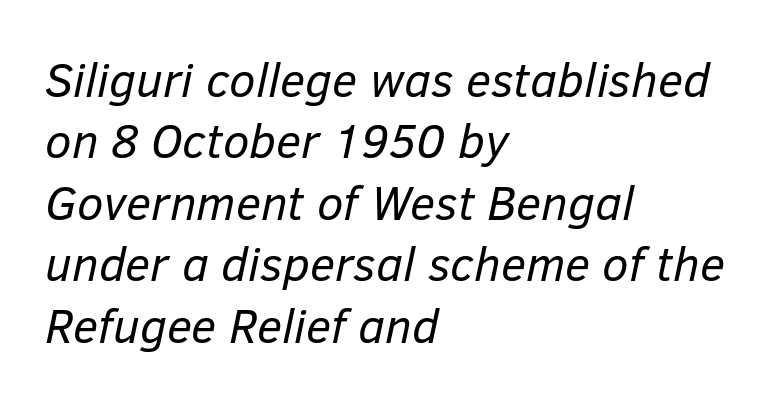
{"italic": "yes", "lean": "right", "slant_degrees": 12, "bold": "no", "weight": "regular", "width": "normal", "stroke_contrast": "low", "x_height": "medium", "monospaced": "no", "underline": "no", "align": "left", "line_spacing": "normal", "line_spacing_ratio": 1.28, "letter_spacing": "normal", "letter_spacing_em": 0.0, "glyph_px": 48}
